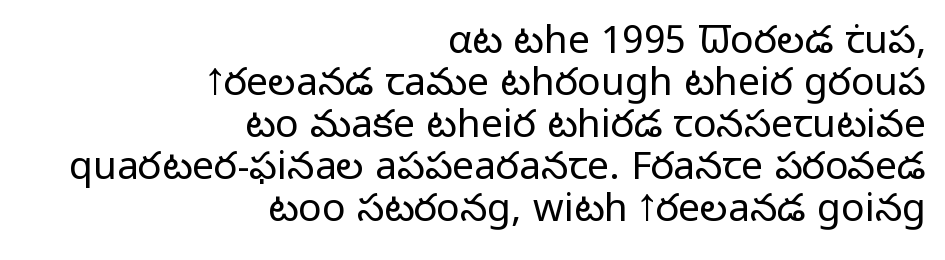
Q: Is the text bold? A: No.
Q: Is the text italic (slanted)? A: No, it is upright.
Q: Is the typeface a serif or a sans-serif typeface? A: Sans-serif.
Q: Is the text underlined? A: No.
Q: How is the paragraph aligned? A: Right-aligned.
Q: Is the spacing between letters normal or unusually wide? A: Normal.
Q: Is the spacing between lines tight, normal or loose? A: Tight.
Q: Width (condensed, normal, or wide)? A: Normal.
Q: Stroke contrast? A: Low.
Q: x-height? A: Medium.
Q: Monospaced? A: No.
